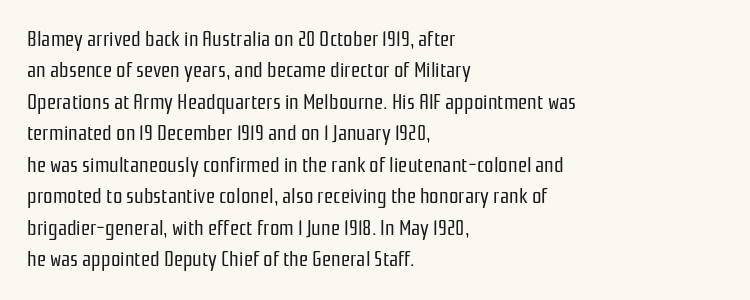
Each row of text sits above clean, open space. Italic? Not at all — the glyphs are vertical. Typeset ragged right — the left edge is the straight one. Each word holds together tightly as a unit, with standard inter-letter gaps. Interline gaps are of average width in this sample.
